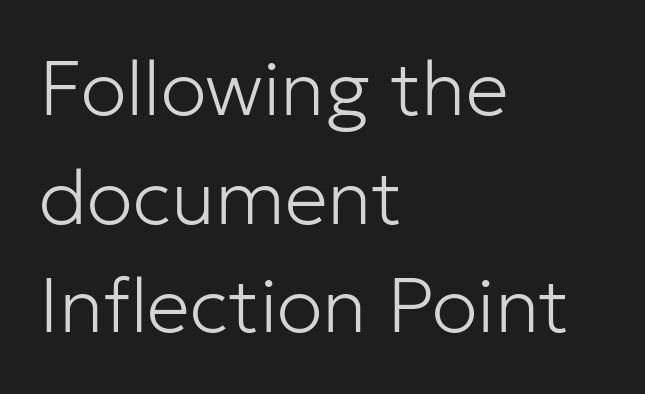
The paragraph has a hard left edge and a soft right edge. The face used here is a sans, in the tradition of grotesques and geometrics. Unbolded letterforms with no extra heft. These lines sit exactly where default settings would place them. The letters stand upright; this is a roman face.
